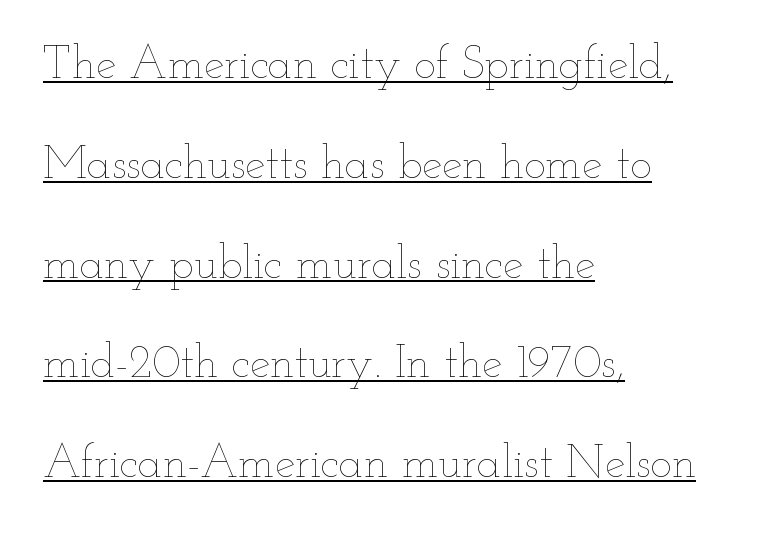
Q: Is the text bold? A: No.
Q: Is the text italic (slanted)? A: No, it is upright.
Q: Is the text underlined? A: Yes.
Q: How is the paragraph aligned? A: Left-aligned.
Q: Is the spacing between letters normal or unusually wide? A: Normal.
Q: Is the spacing between lines tight, normal or loose? A: Loose.
Q: Width (condensed, normal, or wide)? A: Wide.
Q: Stroke contrast? A: Low.
Q: x-height? A: Small.
Q: Monospaced? A: No.
